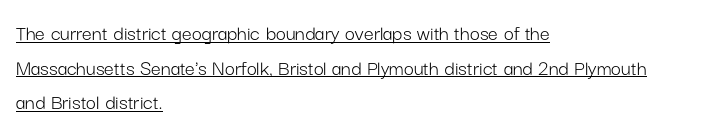
Summary of weight: not heavy and not bold. No italicization has been applied; the sample stays upright. The gaps between neighbouring characters are ordinary and unremarkable. What's the leading like? Ordinary, nothing unusual. A rule runs beneath these lines of type. Reading down the block, your eye returns to a fixed left position each line.
